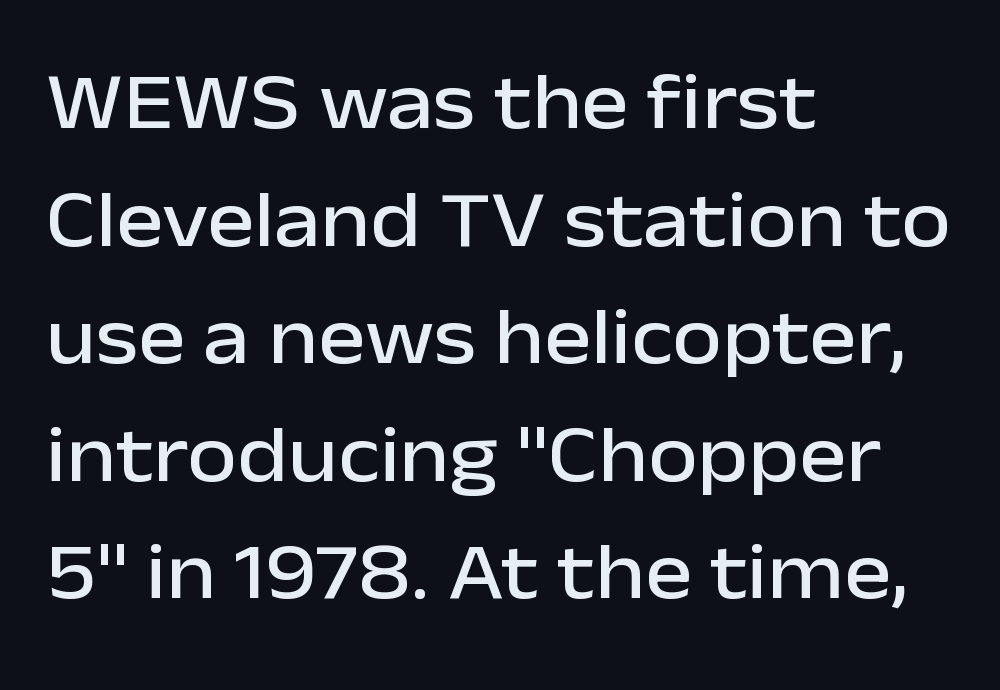
{"serif": "no", "italic": "no", "width": "normal", "stroke_contrast": "low", "x_height": "medium", "monospaced": "no", "underline": "no", "align": "left", "line_spacing": "normal", "line_spacing_ratio": 1.47, "letter_spacing": "normal", "letter_spacing_em": 0.0, "glyph_px": 80}
